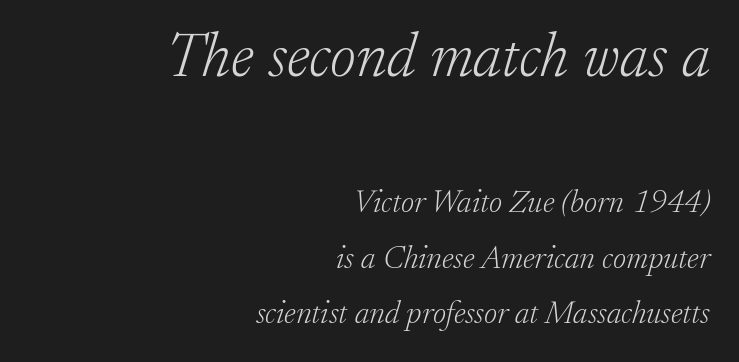
Q: Is the text bold? A: No.
Q: Is the text italic (slanted)? A: Yes, it leans right by about 17 degrees.
Q: Is the typeface a serif or a sans-serif typeface? A: Serif.
Q: Is the text underlined? A: No.
Q: How is the paragraph aligned? A: Right-aligned.
Q: Is the spacing between letters normal or unusually wide? A: Normal.
Q: Which block of text is set in a larger size, the first (top) or the second (bottom)? A: The first (top) one.
Q: Width (condensed, normal, or wide)? A: Normal.
Q: Stroke contrast? A: Low.
Q: x-height? A: Small.
Q: Monospaced? A: No.
